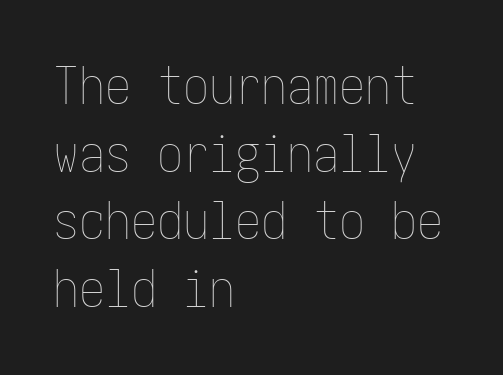
The gap between lines stays unmarked. The strokes carry an ordinary text weight at most. Successive baselines arrive at the customary interval. This rendering leaves character spacing at its baseline value.
